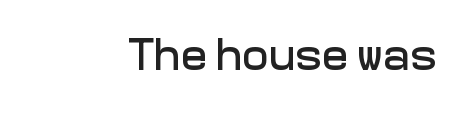
This rendering employs a face without finishing strokes, i.e., a sans-serif. The passage shown is typed in a proportional face where columns would drift. The gaps between neighbouring characters are ordinary and unremarkable. Do the letters lean? They stand straight. This rendering features lettering with no underline.
